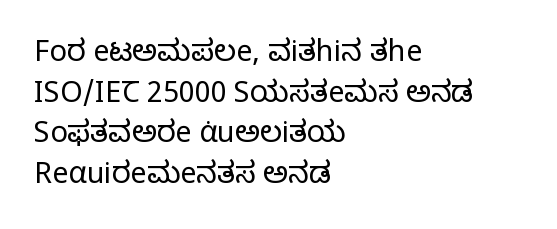
{"serif": "yes", "italic": "no", "bold": "no", "weight": "regular", "width": "normal", "stroke_contrast": "low", "x_height": "large", "monospaced": "no", "underline": "no", "align": "left", "line_spacing": "normal", "line_spacing_ratio": 1.4, "letter_spacing": "normal", "letter_spacing_em": 0.0, "glyph_px": 29}
